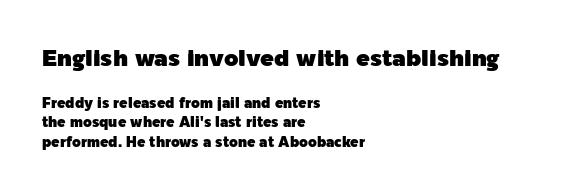
Check under the words: just untouched page. The rows are spaced the way most documents space them. Every character sits straight up, as roman type does. Short note: letters normally spaced. The text block is weighted toward the left margin, trailing off unevenly rightward.
